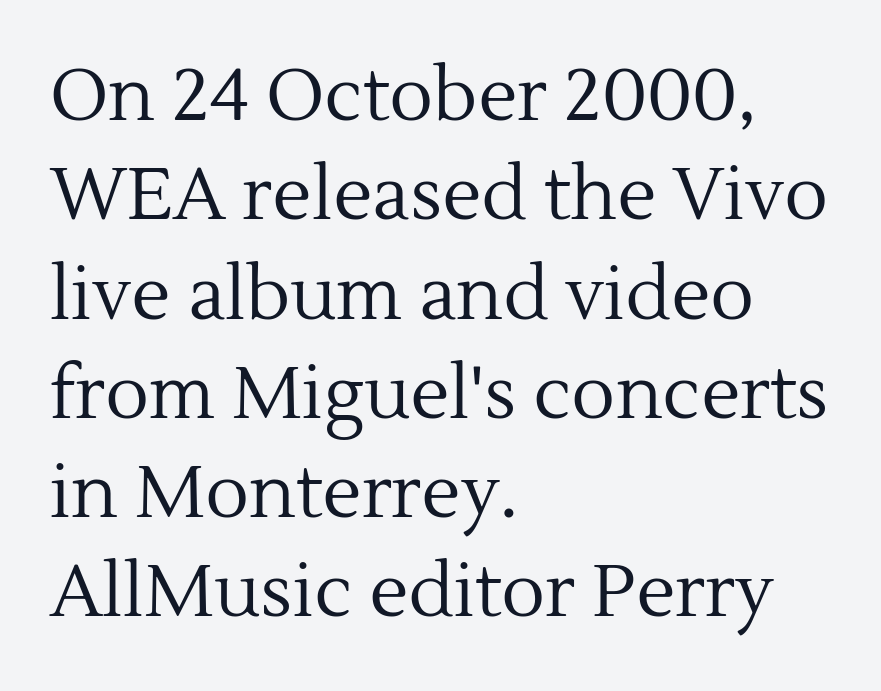
{"serif": "yes", "italic": "no", "bold": "no", "weight": "regular", "width": "normal", "x_height": "medium", "monospaced": "no", "underline": "no", "align": "left", "line_spacing": "normal", "line_spacing_ratio": 1.36, "letter_spacing": "normal", "letter_spacing_em": 0.0, "glyph_px": 73}
